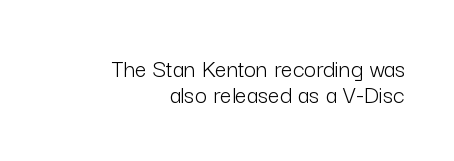
The image shows 26 px text type, upright; set right-aligned, tight line spacing (1.01x), normal letter spacing, not underlined.
